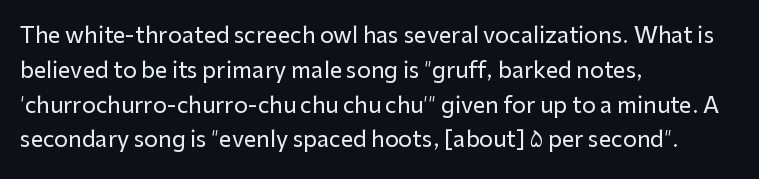
The image shows 22 px text type, upright; set left-aligned, normal line spacing (1.58x), normal letter spacing, not underlined.
